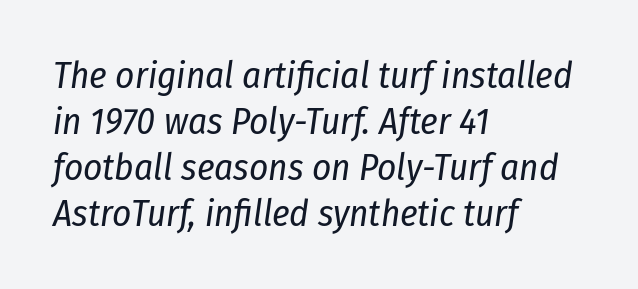
The letters are slanted; this is an italic face. The letters sit at their default tracking, neither squeezed nor spread. The paragraph has a hard left edge and a soft right edge. The font is comparable to plain body text, perhaps lighter.
